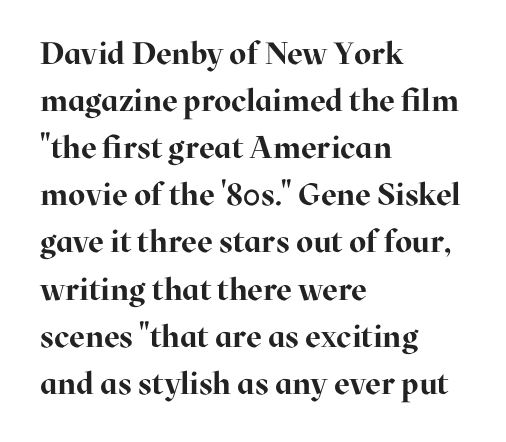
A classic flush-left, rag-right setting is used for this passage. Bold? Absolutely — the strokes are thick and heavy. Inter-character spacing is left at the font's built-in metrics. Do the characters align in a grid? No, the font is proportional.
